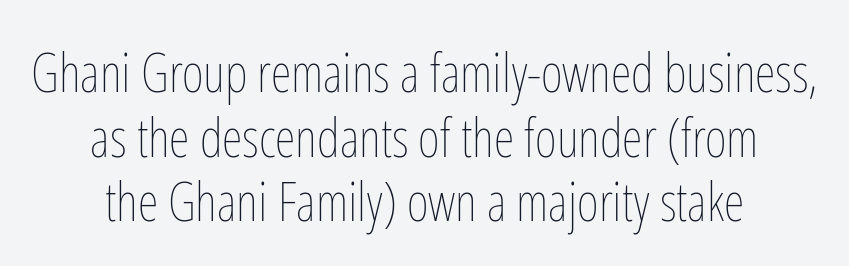
Short and long lines alike share a common midpoint. This rendering features lettering with no underline. Tracking value appears to be zero — textbook default spacing. The font's upright variant was chosen for this text. These lines are rendered in a variable-pitch font. Weight: in the light-to-regular range.
